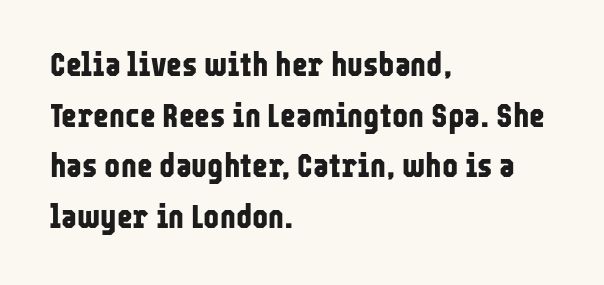
The image shows 34 px bold, condensed sans-serif type, upright; set left-aligned, normal line spacing (1.49x), normal letter spacing, not underlined; low stroke contrast and a medium x-height.
